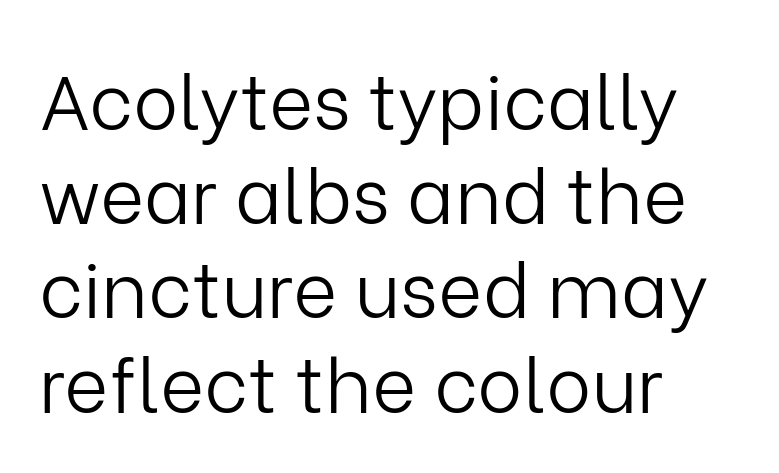
{"serif": "no", "italic": "no", "bold": "no", "weight": "light", "width": "normal", "stroke_contrast": "low", "x_height": "medium", "monospaced": "no", "underline": "no", "align": "left", "line_spacing_ratio": 1.24, "letter_spacing": "normal", "letter_spacing_em": 0.0, "glyph_px": 76}
